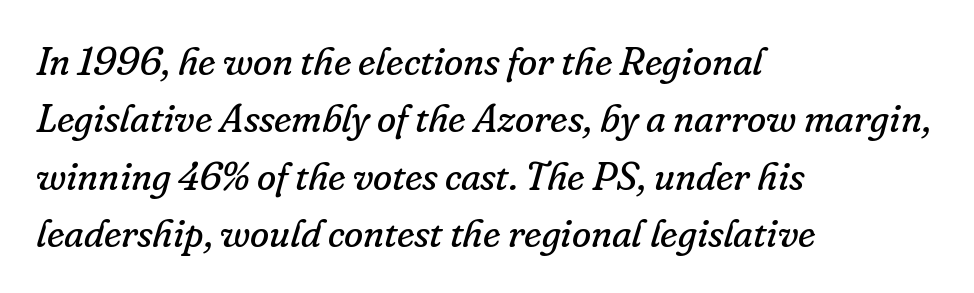
The image shows 39 px regular-weight serif type, italic (leaning right); set left-aligned, normal line spacing (1.47x), normal letter spacing, not underlined; low stroke contrast and a small x-height.
